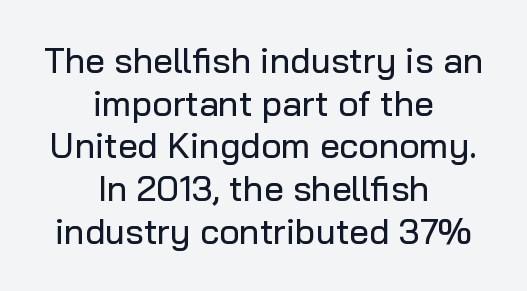
{"serif": "no", "italic": "no", "width": "normal", "stroke_contrast": "low", "x_height": "medium", "monospaced": "no", "underline": "no", "align": "center", "line_spacing_ratio": 1.22, "letter_spacing": "normal", "letter_spacing_em": 0.0, "glyph_px": 35}
